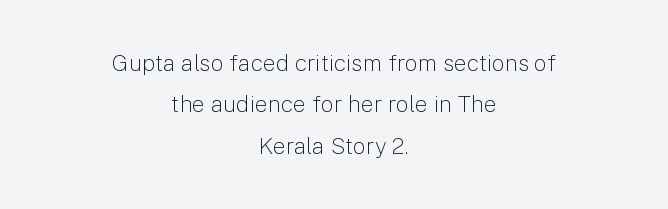
The image shows 23 px text type, upright; set centered, line spacing 1.8x, normal letter spacing, not underlined.
